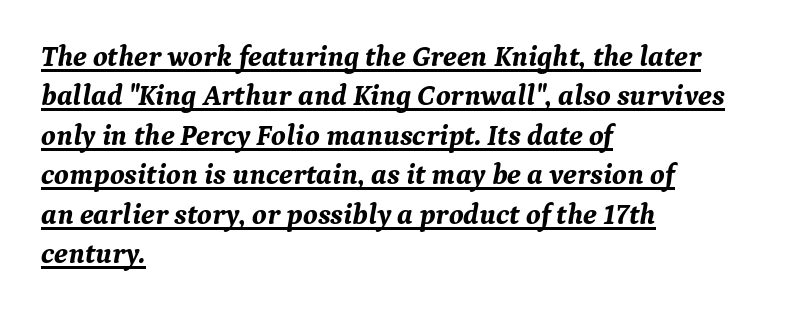
Q: Is the text bold? A: Yes.
Q: Is the text italic (slanted)? A: Yes, it leans right by about 9 degrees.
Q: Is the typeface a serif or a sans-serif typeface? A: Serif.
Q: Is the text underlined? A: Yes.
Q: How is the paragraph aligned? A: Left-aligned.
Q: Is the spacing between letters normal or unusually wide? A: Normal.
Q: Is the spacing between lines tight, normal or loose? A: Normal.
Q: Width (condensed, normal, or wide)? A: Normal.
Q: Stroke contrast? A: Medium.
Q: x-height? A: Medium.
Q: Monospaced? A: No.
